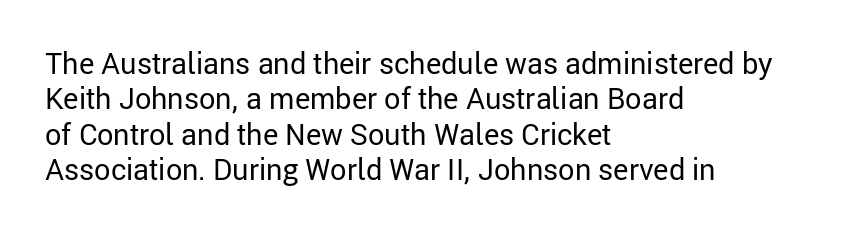
Nope, not italic — everything's standing straight. The letterforms sit shoulder to shoulder at normal distance. No extra ink here — the face is not bold. Check under the words: just untouched page. The text block is weighted toward the left margin, trailing off unevenly rightward. You could not count columns in this text — the font is proportionally spaced.
